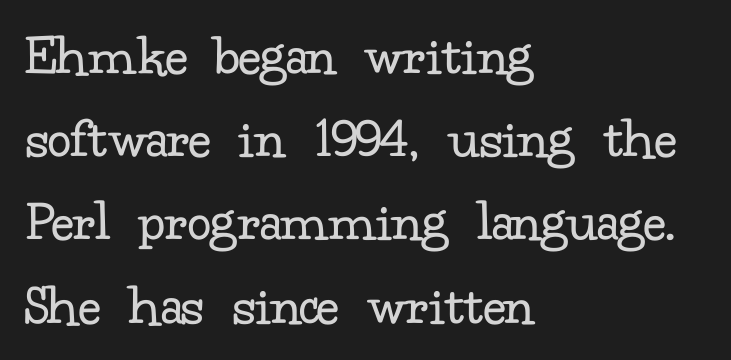
Q: Is the text bold? A: No.
Q: Is the text italic (slanted)? A: No, it is upright.
Q: Is the typeface a serif or a sans-serif typeface? A: Serif.
Q: Is the text underlined? A: No.
Q: How is the paragraph aligned? A: Left-aligned.
Q: Is the spacing between letters normal or unusually wide? A: Normal.
Q: Is the spacing between lines tight, normal or loose? A: Normal.
Q: Width (condensed, normal, or wide)? A: Normal.
Q: Stroke contrast? A: Low.
Q: x-height? A: Small.
Q: Monospaced? A: No.
